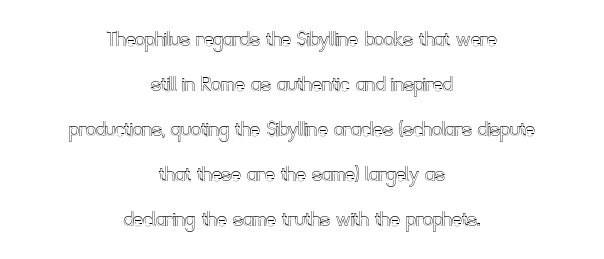
Q: Is the text italic (slanted)? A: No, it is upright.
Q: Is the text underlined? A: No.
Q: How is the paragraph aligned? A: Centered.
Q: Is the spacing between letters normal or unusually wide? A: Normal.
